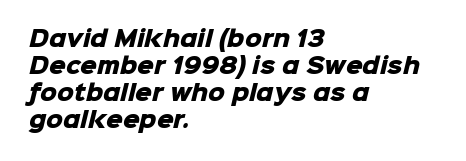
The face used here has the dense, thick strokes of a bold. Typeset ragged right — the left edge is the straight one. Compared with typical paragraphs, the rows here are spaced about the same. Standard letterfit; no display-style spreading of the glyphs. A bare baseline throughout the passage.
